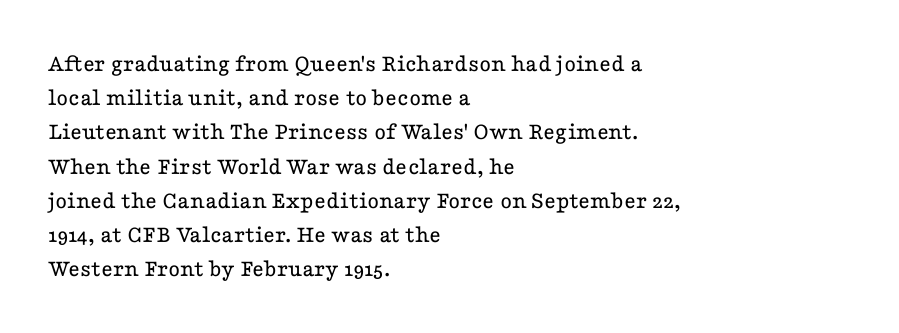
The image shows 25 px text type, upright; set left-aligned, normal line spacing (1.37x), normal letter spacing, not underlined.
